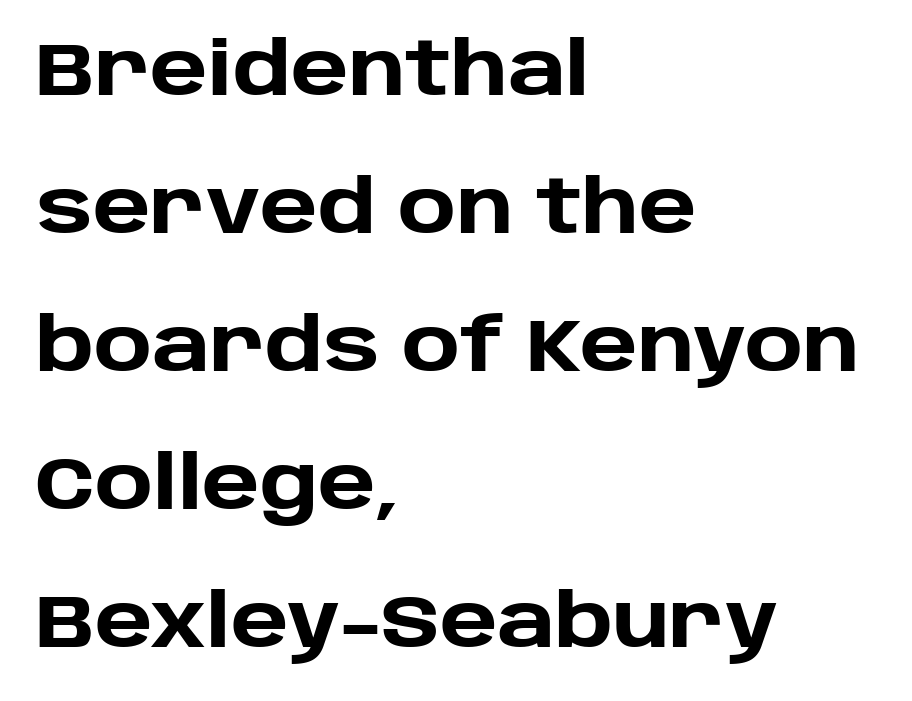
{"serif": "no", "italic": "no", "bold": "yes", "weight": "heavy", "width": "normal", "stroke_contrast": "low", "x_height": "large", "monospaced": "no", "underline": "no", "align": "left", "line_spacing_ratio": 1.89, "letter_spacing": "normal", "letter_spacing_em": 0.0, "glyph_px": 73}
